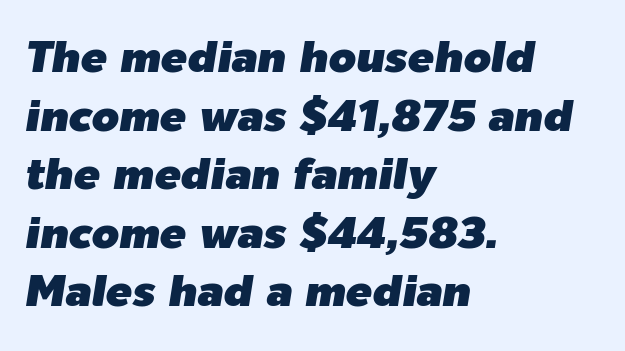
The image shows 44 px text type, italic (leaning right); set left-aligned, normal line spacing (1.33x), normal letter spacing, not underlined; low stroke contrast and a medium x-height.
